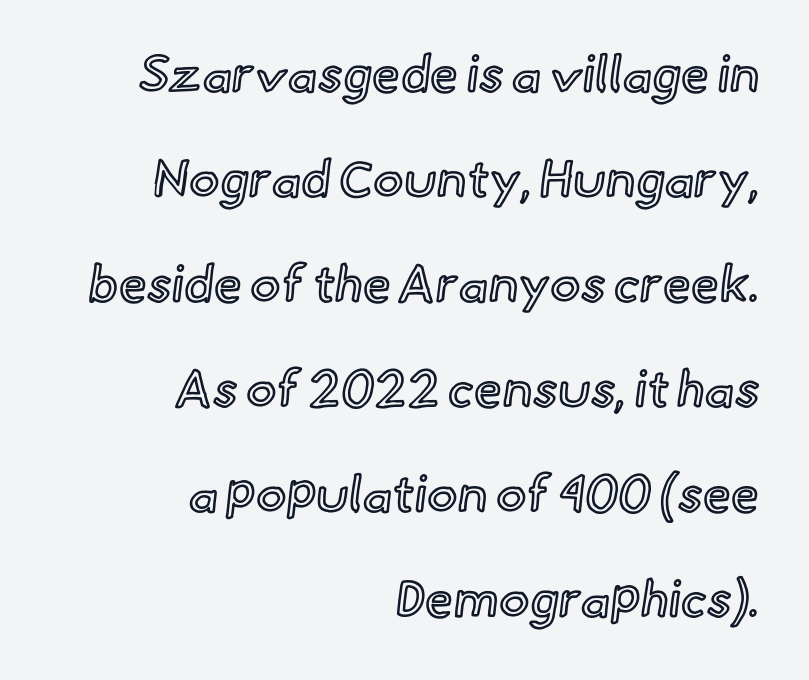
{"width": "normal", "x_height": "small", "monospaced": "no", "underline": "no", "align": "right", "line_spacing": "loose", "line_spacing_ratio": 2.06, "letter_spacing": "normal", "letter_spacing_em": 0.0, "glyph_px": 51}
